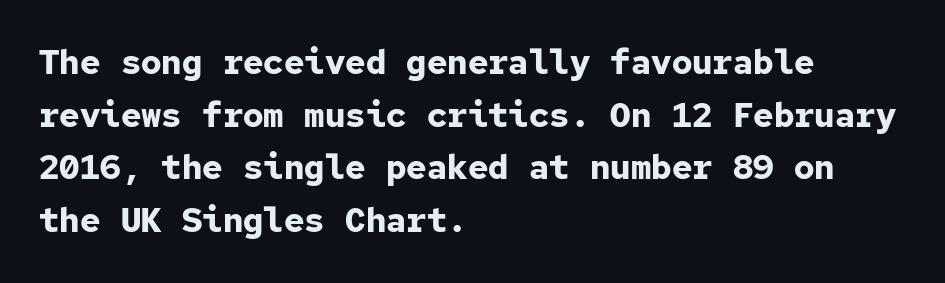
You'd pick this weight for a headline — it's a proper bold. Is the letter spacing exaggerated? No — it looks like the ordinary default. Letters rest on an invisible, unmarked baseline. Visually the block forms a straight wall on the left and a jagged coastline on the right. Looks like terminal output: every glyph gets an equal slot.
